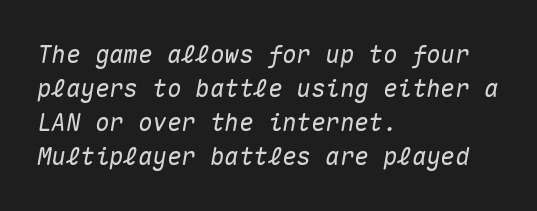
The image shows 24 px text type, italic (leaning right); set left-aligned, normal line spacing (1.41x), normal letter spacing, not underlined.
